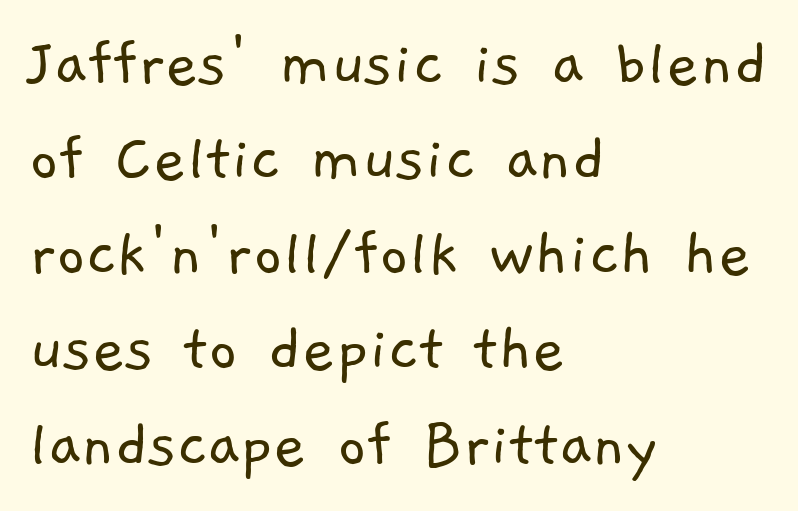
The image shows 71 px light sans-serif type; set left-aligned, normal line spacing (1.34x), normal letter spacing, not underlined; low stroke contrast and a medium x-height.
